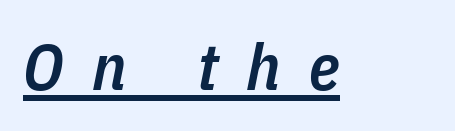
Proportional: the letters do not fall into vertical columns. The passage shown is underscored from start to finish. Slanted lettering throughout. Someone cranked the tracking dial way up on this one.
